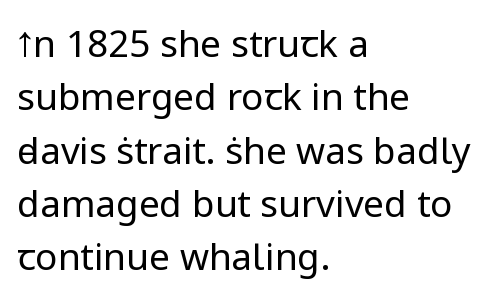
The image shows 37 px regular-weight sans-serif type, upright; set left-aligned, normal line spacing (1.44x), normal letter spacing, not underlined; low stroke contrast and a medium x-height.
